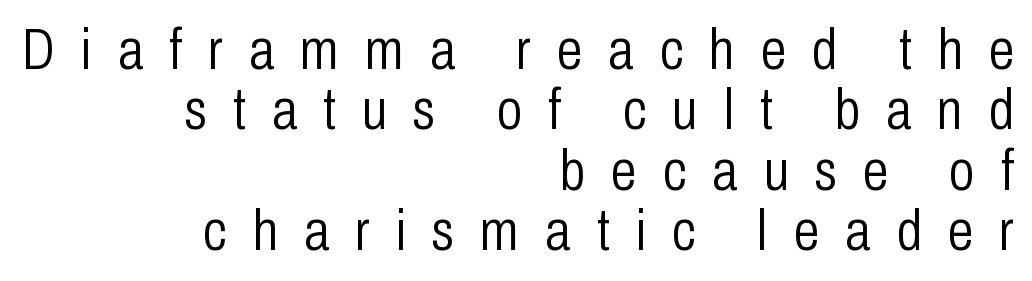
Q: Is the text bold? A: No.
Q: Is the text italic (slanted)? A: No, it is upright.
Q: Is the typeface a serif or a sans-serif typeface? A: Sans-serif.
Q: Is the text underlined? A: No.
Q: How is the paragraph aligned? A: Right-aligned.
Q: Is the spacing between letters normal or unusually wide? A: Unusually wide.
Q: Is the spacing between lines tight, normal or loose? A: Tight.
Q: Width (condensed, normal, or wide)? A: Condensed.
Q: Stroke contrast? A: Low.
Q: x-height? A: Medium.
Q: Monospaced? A: No.
